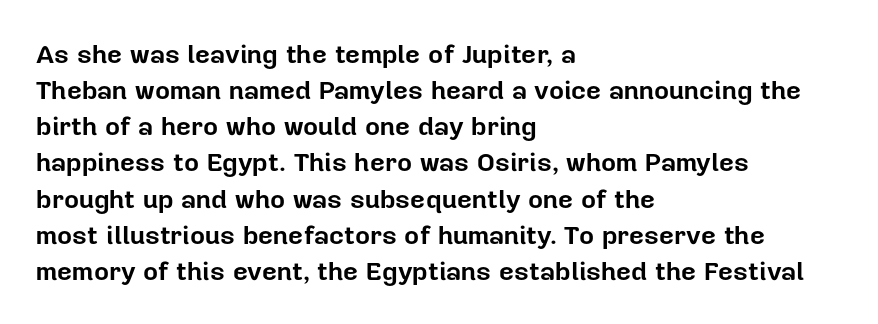
{"italic": "no", "bold": "yes", "underline": "no", "align": "left", "line_spacing": "normal", "line_spacing_ratio": 1.39, "letter_spacing": "normal", "letter_spacing_em": 0.0, "glyph_px": 26}
